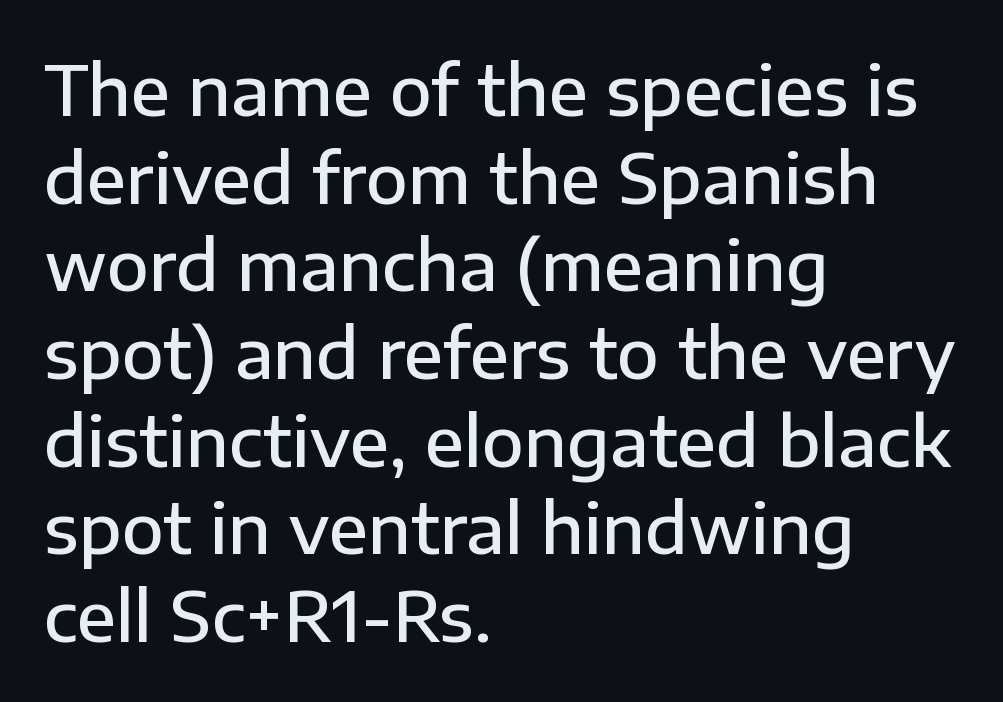
Q: Is the text bold? A: Semi-bold.
Q: Is the text italic (slanted)? A: No, it is upright.
Q: Is the typeface a serif or a sans-serif typeface? A: Sans-serif.
Q: Is the text underlined? A: No.
Q: How is the paragraph aligned? A: Left-aligned.
Q: Is the spacing between letters normal or unusually wide? A: Normal.
Q: Is the spacing between lines tight, normal or loose? A: Normal.
Q: Width (condensed, normal, or wide)? A: Normal.
Q: Stroke contrast? A: Low.
Q: x-height? A: Medium.
Q: Monospaced? A: No.
